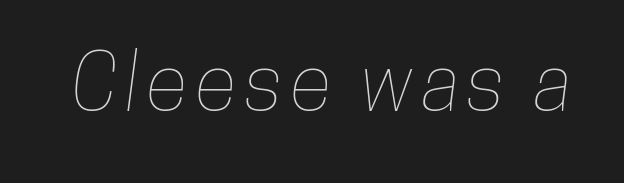
Q: Is the text underlined? A: No.
Q: Width (condensed, normal, or wide)? A: Condensed.
Q: Stroke contrast? A: Low.
Q: x-height? A: Medium.
Q: Monospaced? A: No.
